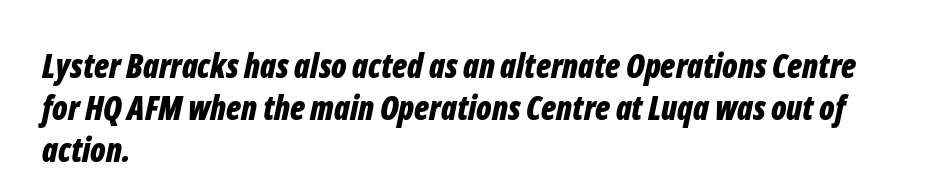
If you drew a line through each stem, it would be angled. Note the varied advance widths — an 'i' is clearly narrower than an 'm'. Normally led — the rows are evenly, conventionally spaced. The lines are quadded left. Look at the stroke-to-counter ratio: heavy, a bold.
